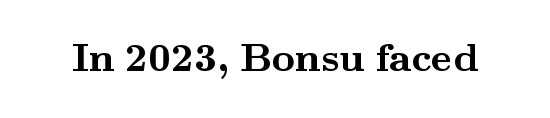
Are there feet on the stems? There are — it's a serif. How heavy is the stroke? Heavy — this is a bold. What stands out about the letter spacing? Nothing — it is the standard amount. Do the letters lean? They stand straight. Looks like regular typesetting: each glyph gets only the width it needs.
